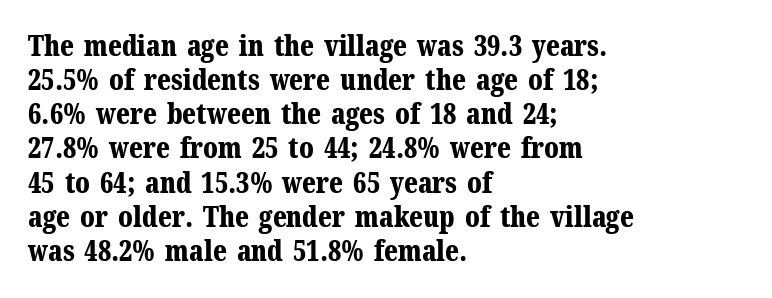
Q: Is the text bold? A: Yes.
Q: Is the text italic (slanted)? A: No, it is upright.
Q: Is the typeface a serif or a sans-serif typeface? A: Serif.
Q: Is the text underlined? A: No.
Q: How is the paragraph aligned? A: Left-aligned.
Q: Is the spacing between letters normal or unusually wide? A: Normal.
Q: Width (condensed, normal, or wide)? A: Normal.
Q: Stroke contrast? A: Medium.
Q: x-height? A: Medium.
Q: Monospaced? A: No.
